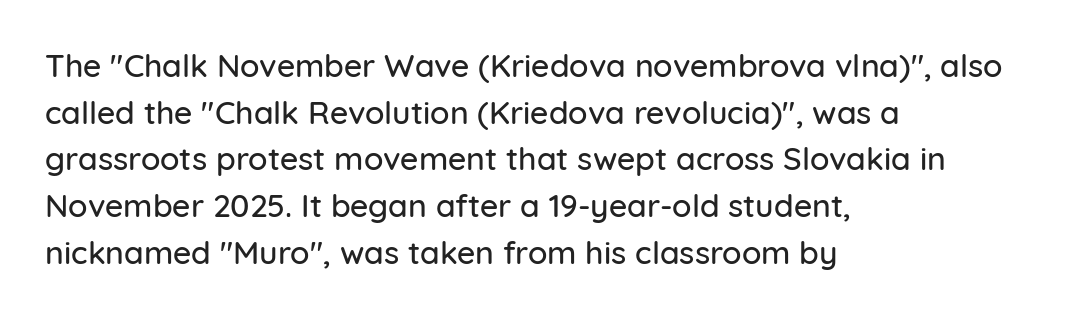
Whoever set this chose a conventional vertical rhythm. The rendering anchors every line to the left-hand side. A typesetter would label this face a sans. A typesetter would call this proportional, since set widths differ per character. You can tell it's not italic because the verticals are truly vertical. Plain, unruled lines of type.
